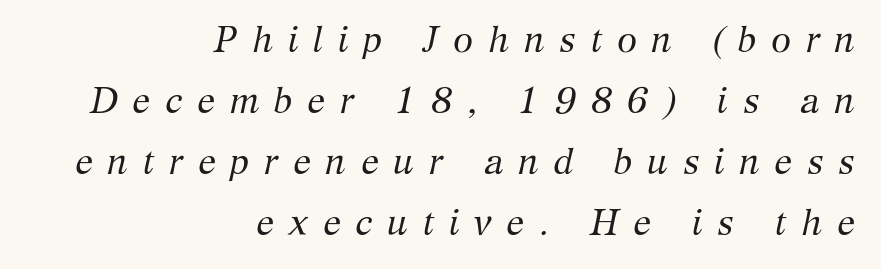
The image shows 36 px regular-weight serif type, italic (leaning right); set right-aligned, normal line spacing (1.69x), unusually wide letter spacing (+0.41 em), not underlined; medium stroke contrast and a medium x-height.
